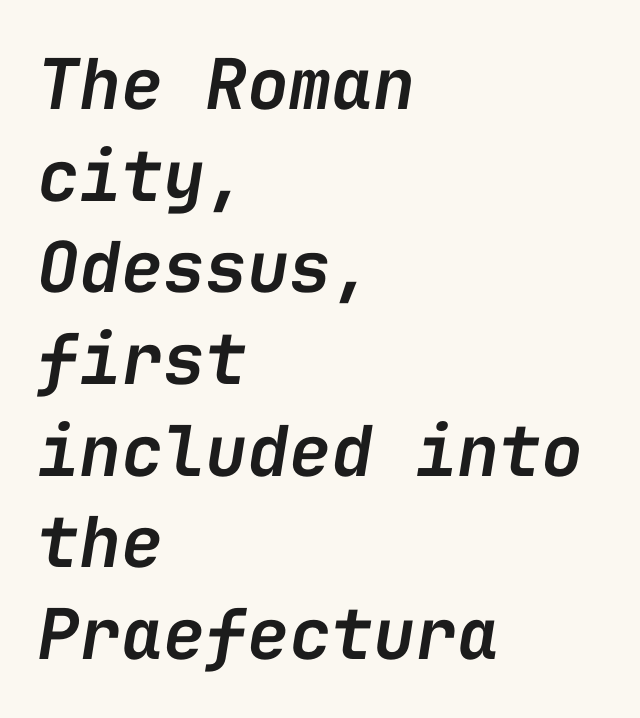
The image shows 70 px semibold type, italic (leaning right), monospaced; set left-aligned, normal line spacing (1.31x), normal letter spacing, not underlined; low stroke contrast and a medium x-height.
